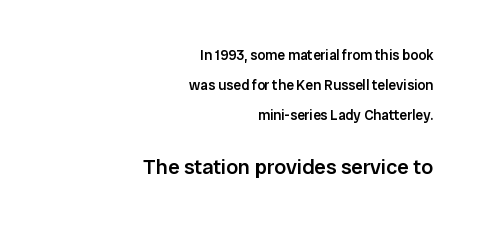
This rendering features lettering with no underline. The later block is typeset at a bigger size than the earlier block. Words appear dense and cohesive because spacing is normal. Horizontal alignment here is rightward, an uncommon choice for prose.
